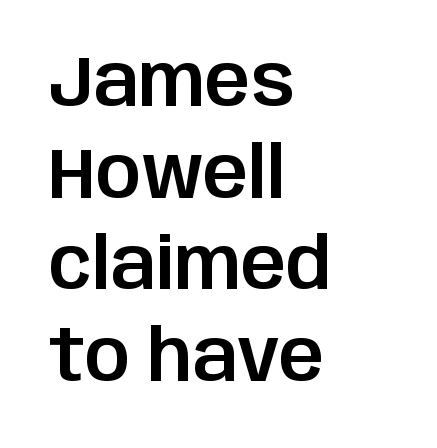
The image shows 71 px sans-serif type, upright; set left-aligned, normal line spacing (1.29x), normal letter spacing, not underlined; low stroke contrast and a large x-height.
